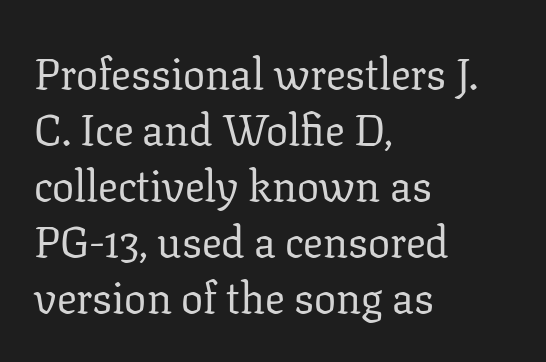
Note the varied advance widths — an 'i' is clearly narrower than an 'm'. Honestly, the letter spacing is just normal — you wouldn't notice it. The passage shown is not bold in any degree. All the whitespace from short lines collects on the right. Serifs: yes, visible at the terminals of the letterforms.
